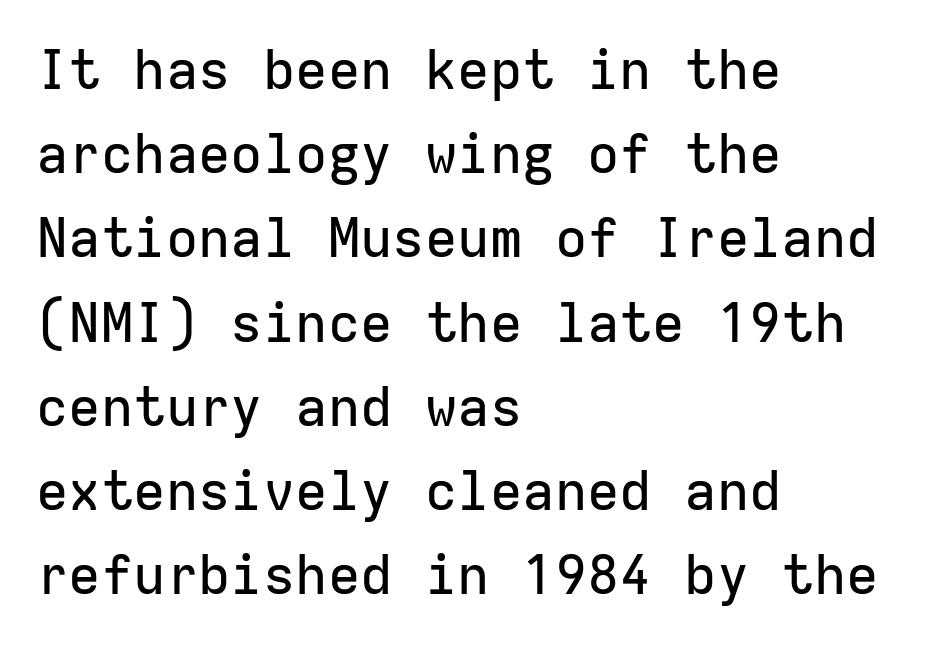
Q: Is the text italic (slanted)? A: No, it is upright.
Q: Is the typeface a serif or a sans-serif typeface? A: Sans-serif.
Q: Is the text underlined? A: No.
Q: How is the paragraph aligned? A: Left-aligned.
Q: Is the spacing between letters normal or unusually wide? A: Normal.
Q: Is the spacing between lines tight, normal or loose? A: Normal.
Q: Width (condensed, normal, or wide)? A: Normal.
Q: Stroke contrast? A: Low.
Q: x-height? A: Medium.
Q: Monospaced? A: Yes.
